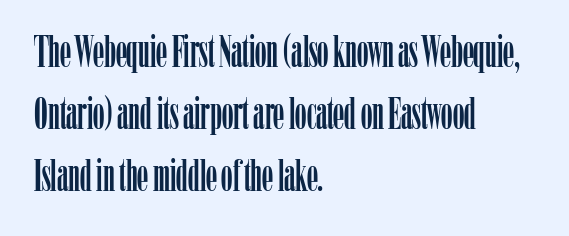
Character widths vary here, with narrow letters taking less room than wide ones. Whoever set this chose a conventional vertical rhythm. Tracking here is standard; glyphs follow each other at the usual distance. These lines stack with their left ends in a neat column.
